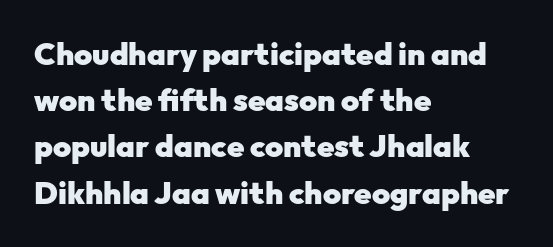
Q: Is the text bold? A: Yes.
Q: Is the text italic (slanted)? A: No, it is upright.
Q: Is the typeface a serif or a sans-serif typeface? A: Sans-serif.
Q: Is the text underlined? A: No.
Q: How is the paragraph aligned? A: Left-aligned.
Q: Is the spacing between letters normal or unusually wide? A: Normal.
Q: Is the spacing between lines tight, normal or loose? A: Normal.
Q: Width (condensed, normal, or wide)? A: Normal.
Q: Stroke contrast? A: Low.
Q: x-height? A: Medium.
Q: Monospaced? A: No.
